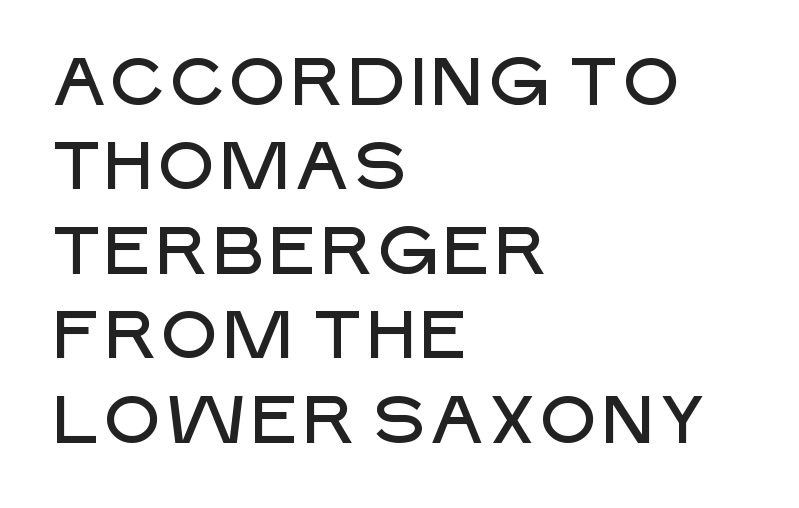
Q: Is the text italic (slanted)? A: No, it is upright.
Q: Is the typeface a serif or a sans-serif typeface? A: Sans-serif.
Q: Is the text underlined? A: No.
Q: How is the paragraph aligned? A: Left-aligned.
Q: Is the spacing between letters normal or unusually wide? A: Normal.
Q: Is the spacing between lines tight, normal or loose? A: Normal.
Q: Width (condensed, normal, or wide)? A: Normal.
Q: Stroke contrast? A: Low.
Q: x-height? A: Large.
Q: Monospaced? A: No.
